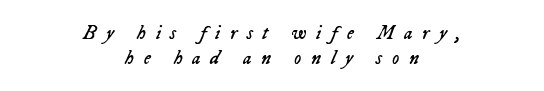
Emphasis-style slanted type is in use. The passage shown has open, widely tracked lettering throughout. Words float on clear page, feet unadorned. Nothing heavy about these letters — not bold at all. Visually the block forms a symmetrical silhouette, jagged on both flanks.
